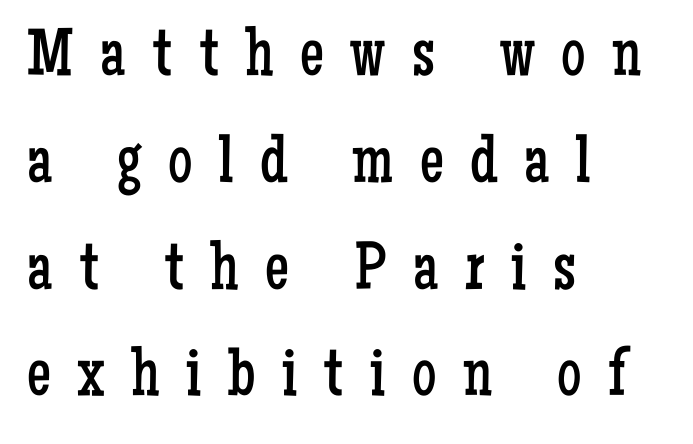
Short note: letters widely spaced. Each stroke keeps to a modest, everyday thickness or less. Proportional: the letters do not fall into vertical columns. Is the block centered? No — it sits flush against the left margin.
